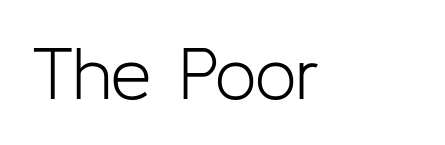
Q: Is the text bold? A: No.
Q: Is the text italic (slanted)? A: No, it is upright.
Q: Is the typeface a serif or a sans-serif typeface? A: Sans-serif.
Q: Is the text underlined? A: No.
Q: Is the spacing between letters normal or unusually wide? A: Normal.
Q: Width (condensed, normal, or wide)? A: Normal.
Q: Stroke contrast? A: Low.
Q: x-height? A: Medium.
Q: Monospaced? A: No.
